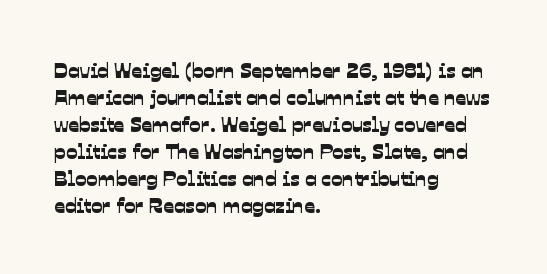
Q: Is the text underlined? A: No.
Q: How is the paragraph aligned? A: Left-aligned.
Q: Is the spacing between letters normal or unusually wide? A: Normal.
Q: Is the spacing between lines tight, normal or loose? A: Normal.
